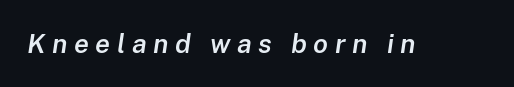
The image shows 27 px text type, italic (leaning right); set unusually wide letter spacing (+0.24 em), not underlined.
